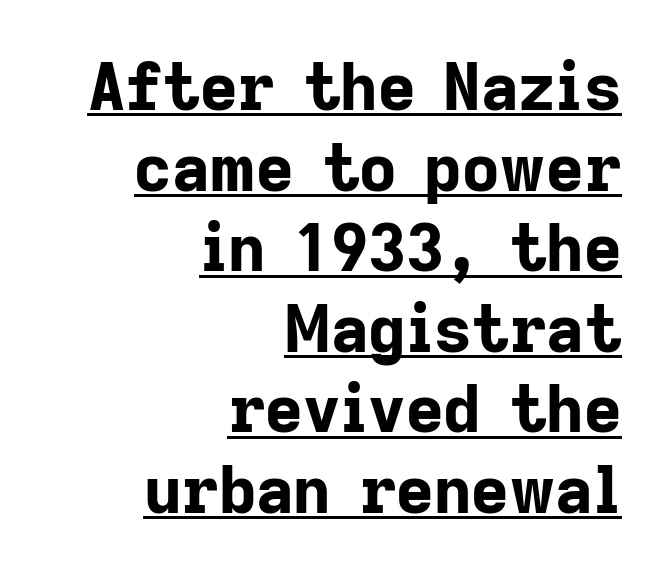
{"serif": "no", "italic": "no", "bold": "yes", "weight": "bold", "width": "normal", "stroke_contrast": "low", "x_height": "medium", "monospaced": "no", "underline": "yes", "align": "right", "line_spacing_ratio": 1.24, "letter_spacing": "normal", "letter_spacing_em": 0.0, "glyph_px": 65}
